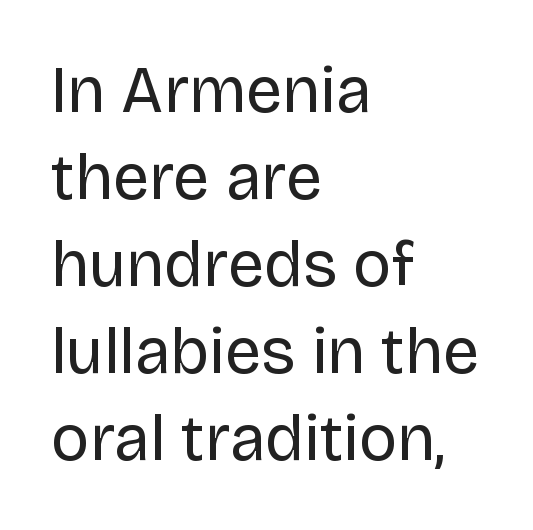
Q: Is the text bold? A: No.
Q: Is the text italic (slanted)? A: No, it is upright.
Q: Is the typeface a serif or a sans-serif typeface? A: Sans-serif.
Q: Is the text underlined? A: No.
Q: How is the paragraph aligned? A: Left-aligned.
Q: Is the spacing between letters normal or unusually wide? A: Normal.
Q: Is the spacing between lines tight, normal or loose? A: Normal.
Q: Width (condensed, normal, or wide)? A: Normal.
Q: Stroke contrast? A: Low.
Q: x-height? A: Large.
Q: Monospaced? A: No.
